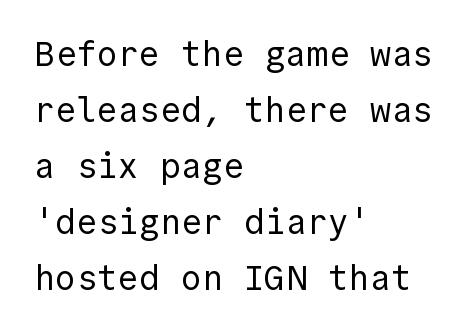
Q: Is the text bold? A: No.
Q: Is the text italic (slanted)? A: No, it is upright.
Q: Is the typeface a serif or a sans-serif typeface? A: Sans-serif.
Q: Is the text underlined? A: No.
Q: How is the paragraph aligned? A: Left-aligned.
Q: Is the spacing between letters normal or unusually wide? A: Normal.
Q: Is the spacing between lines tight, normal or loose? A: Normal.
Q: Width (condensed, normal, or wide)? A: Normal.
Q: x-height? A: Medium.
